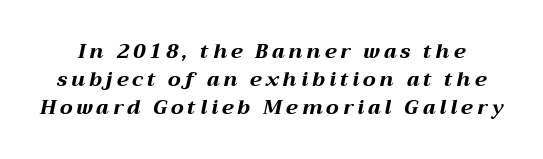
Q: Is the text bold? A: Yes.
Q: Is the text italic (slanted)? A: Yes, it leans right by about 12 degrees.
Q: Is the text underlined? A: No.
Q: Is the spacing between letters normal or unusually wide? A: Unusually wide.
Q: Is the spacing between lines tight, normal or loose? A: Normal.
